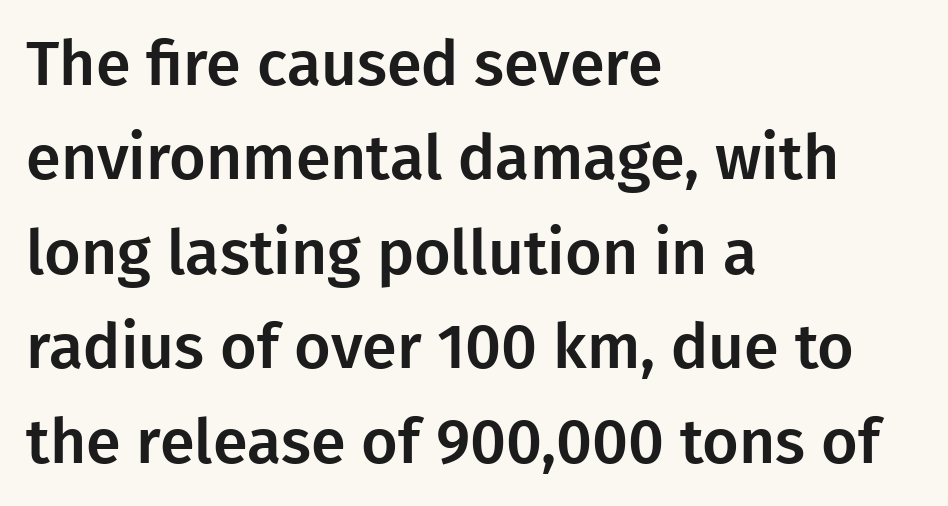
{"serif": "no", "italic": "no", "width": "normal", "stroke_contrast": "low", "x_height": "medium", "monospaced": "no", "underline": "no", "align": "left", "line_spacing": "normal", "line_spacing_ratio": 1.5, "letter_spacing": "normal", "letter_spacing_em": 0.0, "glyph_px": 63}
